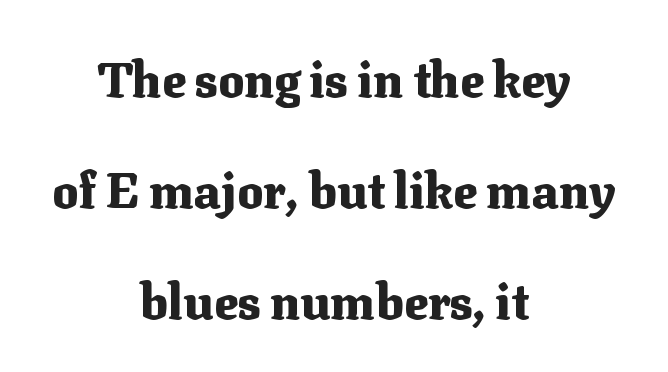
The image shows 49 px heavy serif type, upright; set centered, loose line spacing (2.27x), normal letter spacing, not underlined; medium stroke contrast and a medium x-height.
